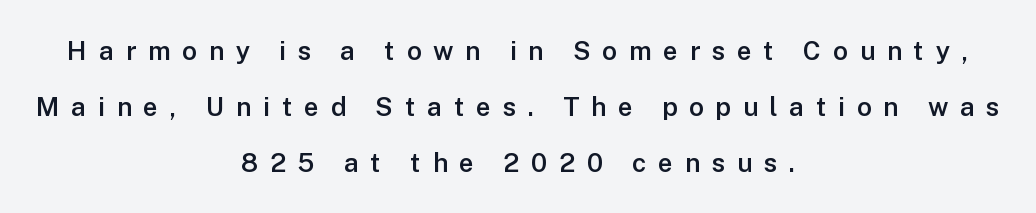
{"italic": "no", "bold": "semi", "underline": "no", "align": "center", "line_spacing": "loose", "line_spacing_ratio": 2.15, "letter_spacing": "wide", "letter_spacing_em": 0.45, "glyph_px": 26}
